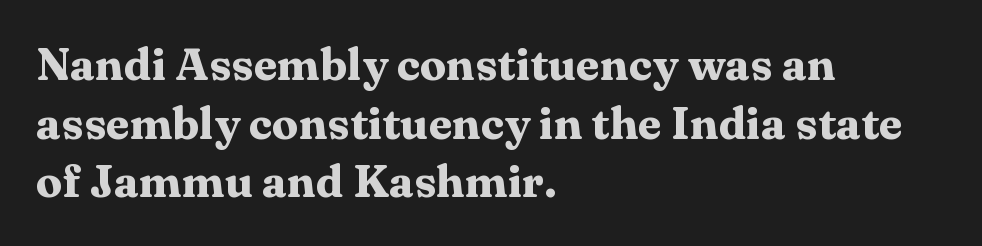
The image shows 44 px heavy, wide serif type, upright; set left-aligned, normal line spacing (1.33x), normal letter spacing, not underlined; medium stroke contrast and a medium x-height.
